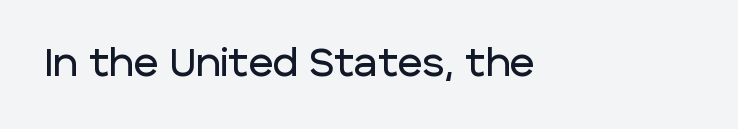
Beneath every word, the page is bare. Varying glyph widths throughout — classic text-font behaviour. Are there feet on the stems? There aren't — it's a sans. Every stem runs plumb, perpendicular to the baseline. The rendering keeps characters at their native spacing.
